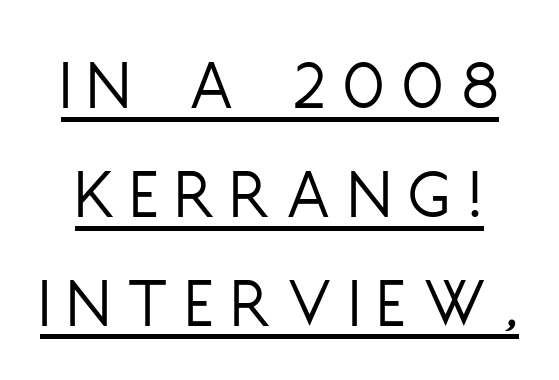
Q: Is the text bold? A: No.
Q: Is the text italic (slanted)? A: No, it is upright.
Q: Is the typeface a serif or a sans-serif typeface? A: Sans-serif.
Q: Is the text underlined? A: Yes.
Q: Is the spacing between letters normal or unusually wide? A: Unusually wide.
Q: Is the spacing between lines tight, normal or loose? A: Normal.
Q: Width (condensed, normal, or wide)? A: Condensed.
Q: Stroke contrast? A: Low.
Q: x-height? A: Large.
Q: Monospaced? A: No.
